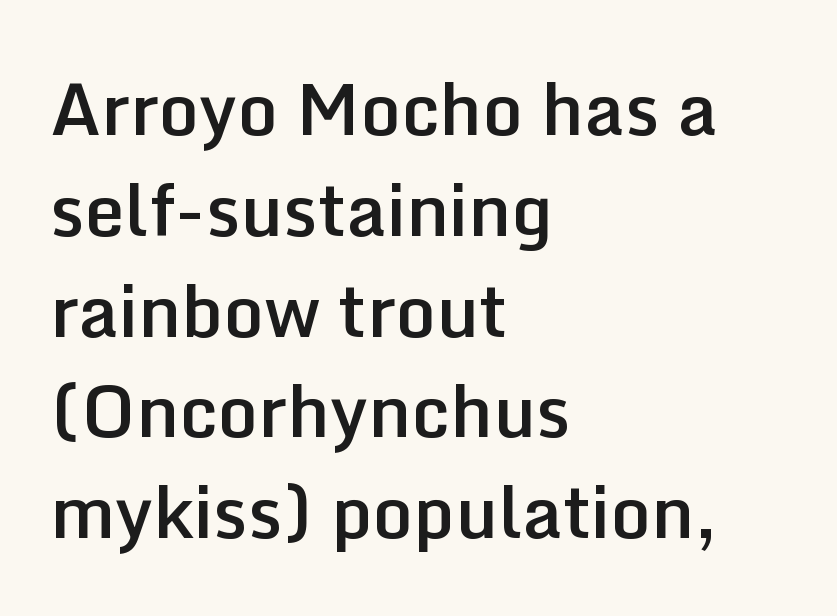
{"serif": "no", "italic": "no", "bold": "semi", "weight": "semibold", "width": "normal", "stroke_contrast": "low", "x_height": "medium", "monospaced": "no", "underline": "no", "align": "left", "line_spacing": "normal", "line_spacing_ratio": 1.42, "letter_spacing": "normal", "letter_spacing_em": 0.0, "glyph_px": 71}
